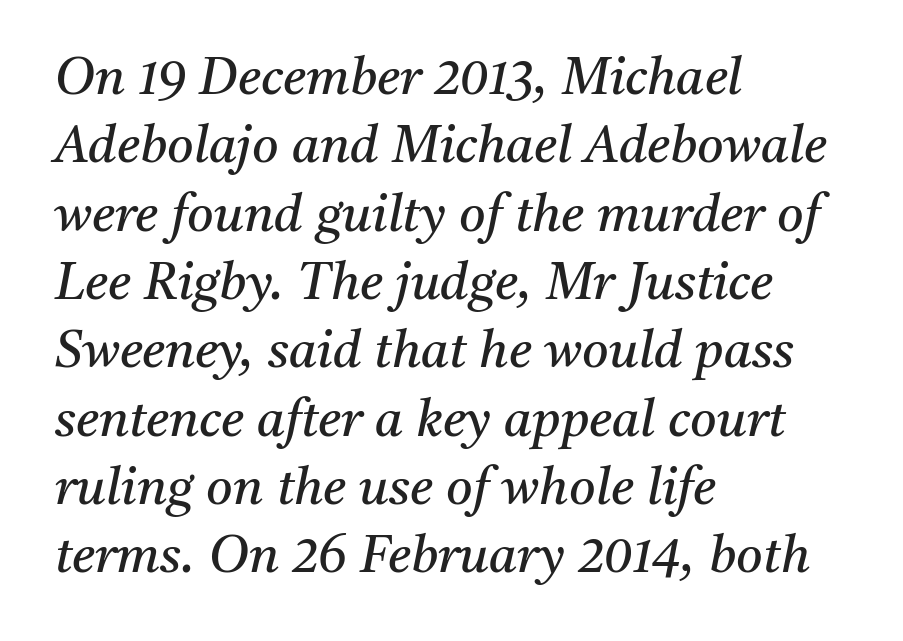
{"serif": "yes", "italic": "yes", "lean": "right", "slant_degrees": 11, "bold": "no", "weight": "regular", "width": "normal", "stroke_contrast": "medium", "x_height": "medium", "monospaced": "no", "underline": "no", "align": "left", "line_spacing": "normal", "line_spacing_ratio": 1.34, "letter_spacing": "normal", "letter_spacing_em": 0.0, "glyph_px": 51}
